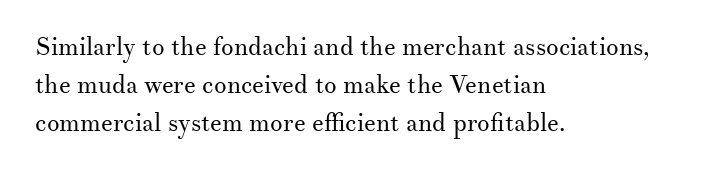
The image shows 25 px text type, upright; set left-aligned, normal line spacing (1.53x), normal letter spacing, not underlined.
